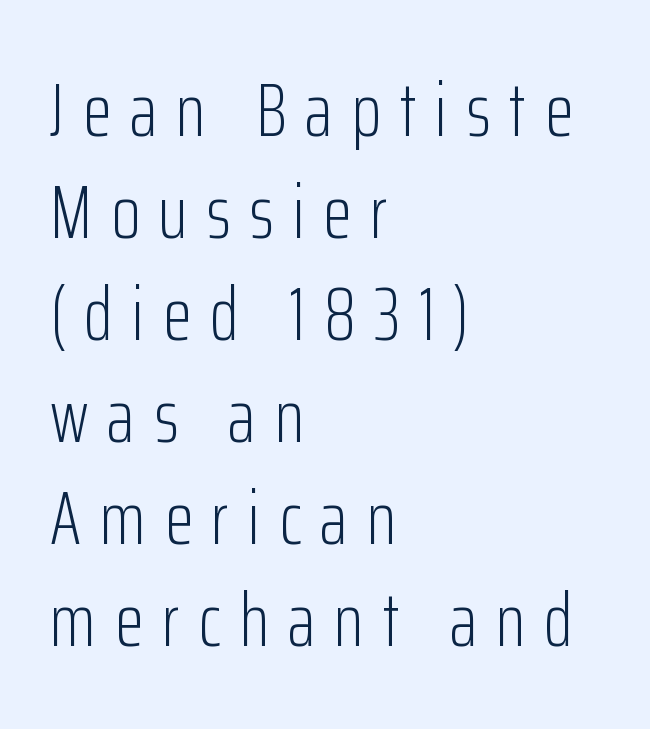
A typesetter would call this heavily tracked-out type. The rows are spaced the way most documents space them. Alignment: flush left. Underlining? Definitely not there. This is sans-serif lettering, the kind often seen on screens and signage. The cut favours lightness, reaching ordinary text weight at its darkest.
